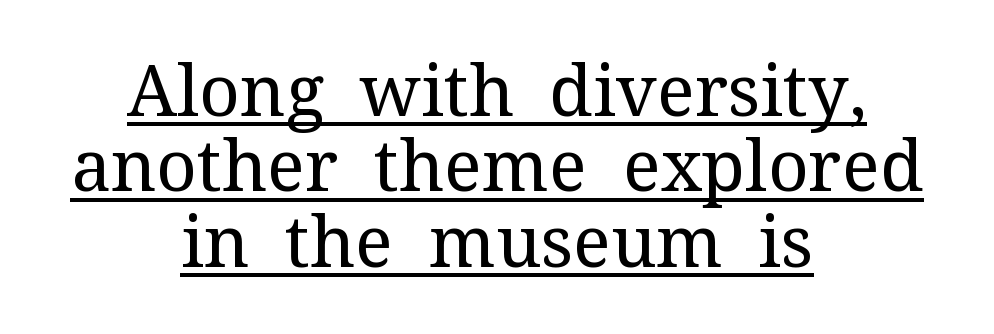
Q: Is the text bold? A: No.
Q: Is the text italic (slanted)? A: No, it is upright.
Q: Is the typeface a serif or a sans-serif typeface? A: Serif.
Q: Is the text underlined? A: Yes.
Q: How is the paragraph aligned? A: Centered.
Q: Is the spacing between letters normal or unusually wide? A: Normal.
Q: Is the spacing between lines tight, normal or loose? A: Tight.
Q: Width (condensed, normal, or wide)? A: Normal.
Q: Stroke contrast? A: Medium.
Q: x-height? A: Medium.
Q: Monospaced? A: No.
